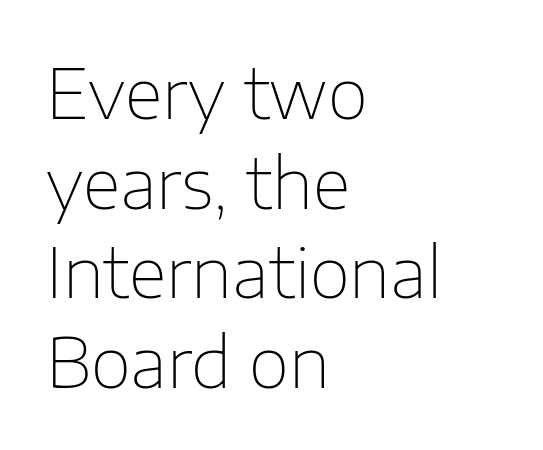
{"serif": "no", "italic": "no", "bold": "no", "weight": "thin", "width": "normal", "stroke_contrast": "low", "x_height": "medium", "monospaced": "no", "underline": "no", "align": "left", "line_spacing": "normal", "line_spacing_ratio": 1.28, "letter_spacing": "normal", "letter_spacing_em": 0.0, "glyph_px": 70}
